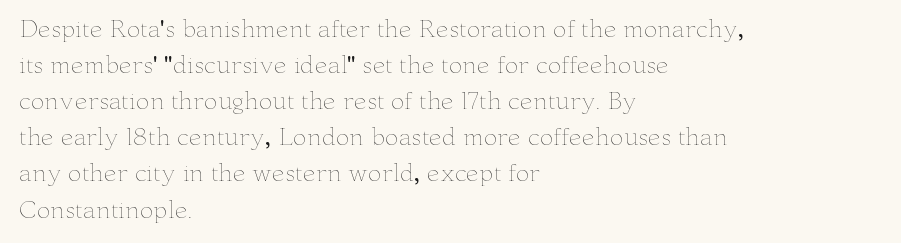
The image shows 23 px text type, upright; set left-aligned, normal line spacing (1.57x), normal letter spacing, not underlined.
